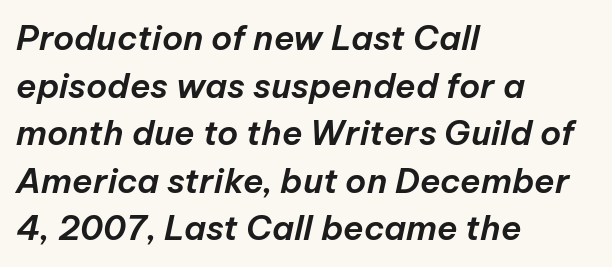
{"italic": "yes", "lean": "right", "slant_degrees": 12, "width": "normal", "stroke_contrast": "low", "x_height": "medium", "monospaced": "no", "underline": "no", "align": "left", "line_spacing": "normal", "line_spacing_ratio": 1.4, "letter_spacing": "normal", "letter_spacing_em": 0.0, "glyph_px": 34}
